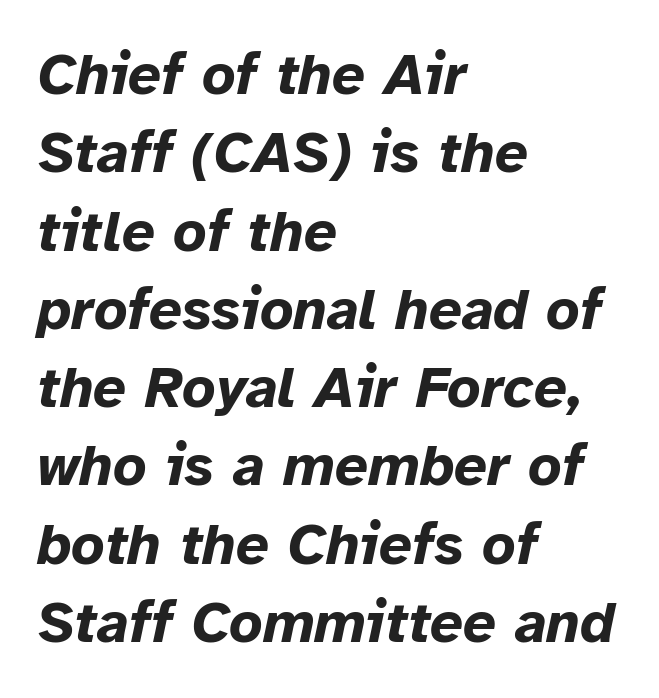
Q: Is the text bold? A: Yes.
Q: Is the text italic (slanted)? A: Yes, it leans right by about 12 degrees.
Q: Is the text underlined? A: No.
Q: How is the paragraph aligned? A: Left-aligned.
Q: Is the spacing between letters normal or unusually wide? A: Normal.
Q: Is the spacing between lines tight, normal or loose? A: Normal.
Q: Width (condensed, normal, or wide)? A: Normal.
Q: Stroke contrast? A: Low.
Q: x-height? A: Medium.
Q: Monospaced? A: No.
